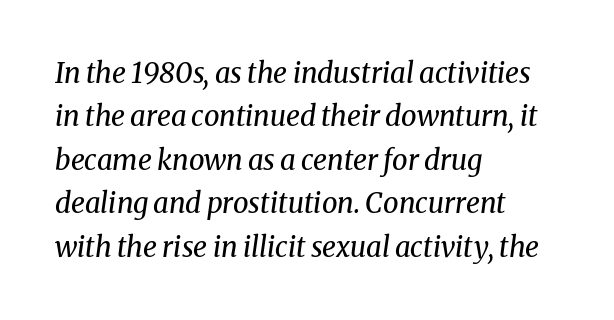
Q: Is the text bold? A: No.
Q: Is the text italic (slanted)? A: Yes, it leans right by about 8 degrees.
Q: Is the typeface a serif or a sans-serif typeface? A: Serif.
Q: Is the text underlined? A: No.
Q: How is the paragraph aligned? A: Left-aligned.
Q: Is the spacing between letters normal or unusually wide? A: Normal.
Q: Is the spacing between lines tight, normal or loose? A: Normal.
Q: Width (condensed, normal, or wide)? A: Normal.
Q: Stroke contrast? A: Medium.
Q: x-height? A: Medium.
Q: Monospaced? A: No.
